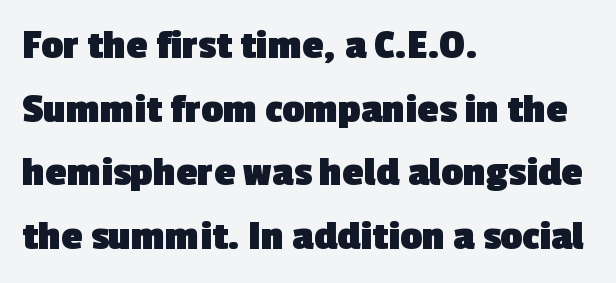
The image shows 43 px heavy sans-serif type; set left-aligned, normal line spacing (1.48x), normal letter spacing, not underlined; a medium x-height.
